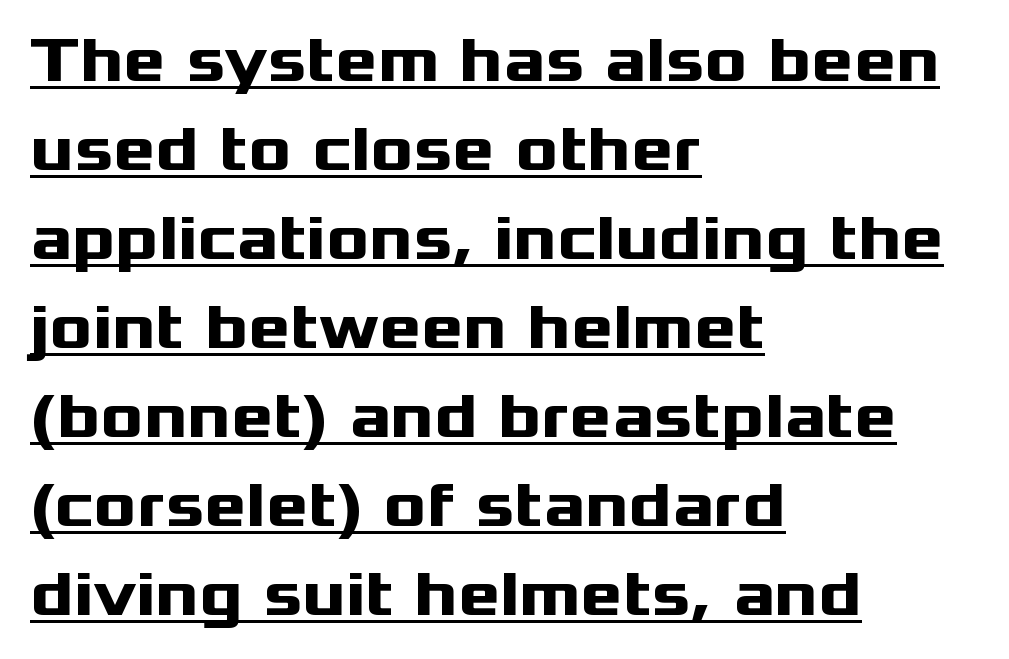
Q: Is the text bold? A: Yes.
Q: Is the text italic (slanted)? A: No, it is upright.
Q: Is the typeface a serif or a sans-serif typeface? A: Sans-serif.
Q: Is the text underlined? A: Yes.
Q: How is the paragraph aligned? A: Left-aligned.
Q: Is the spacing between letters normal or unusually wide? A: Normal.
Q: Is the spacing between lines tight, normal or loose? A: Normal.
Q: Width (condensed, normal, or wide)? A: Wide.
Q: Stroke contrast? A: Medium.
Q: x-height? A: Medium.
Q: Monospaced? A: No.
